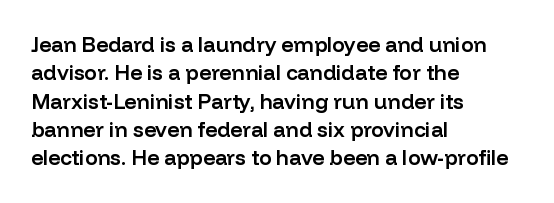
The lines are quadded left. Quick note: not italic, upright. Heft: intermediate — a semibold. Letter spacing: default. Each row of text sits above clean, open space.
